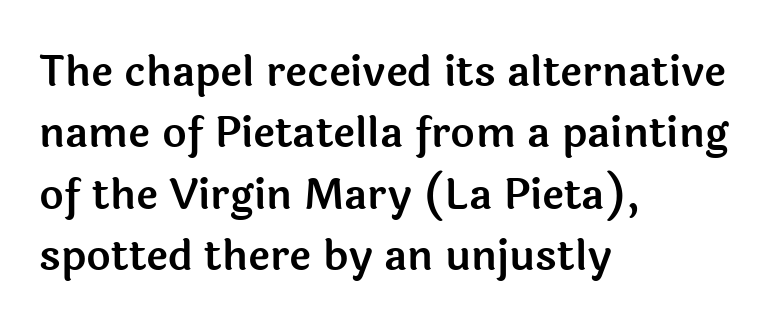
Looks like regular typesetting: each glyph gets only the width it needs. The foot of each line stays bare and open. The axis of the letterforms is exactly vertical. One-word summary of the alignment: left.
